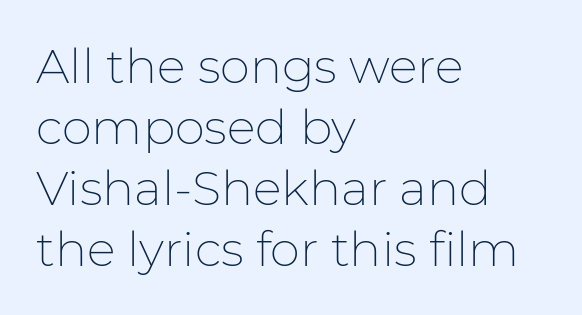
The image shows 48 px thin sans-serif type, upright; set left-aligned, normal line spacing (1.27x), normal letter spacing, not underlined; low stroke contrast and a medium x-height.
